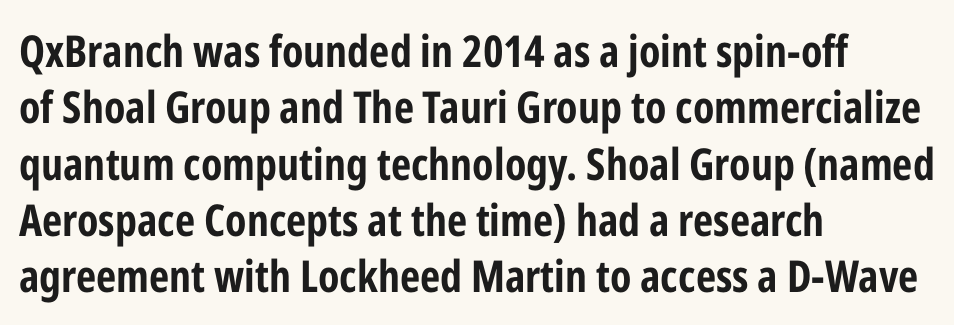
The passage shown is emphatically bold. The ragged edge is on the right, which tells us the setting is flush left. Students, observe: this is what conventionally led text looks like. Descender tails drop into unmarked territory.
